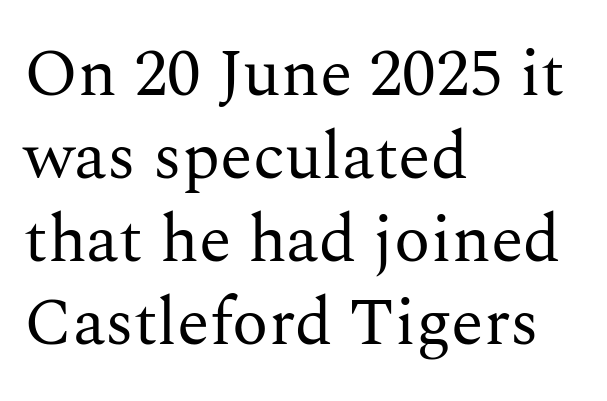
Q: Is the text bold? A: No.
Q: Is the text italic (slanted)? A: No, it is upright.
Q: Is the typeface a serif or a sans-serif typeface? A: Serif.
Q: Is the text underlined? A: No.
Q: How is the paragraph aligned? A: Left-aligned.
Q: Is the spacing between letters normal or unusually wide? A: Normal.
Q: Width (condensed, normal, or wide)? A: Normal.
Q: Stroke contrast? A: Medium.
Q: x-height? A: Medium.
Q: Monospaced? A: No.
